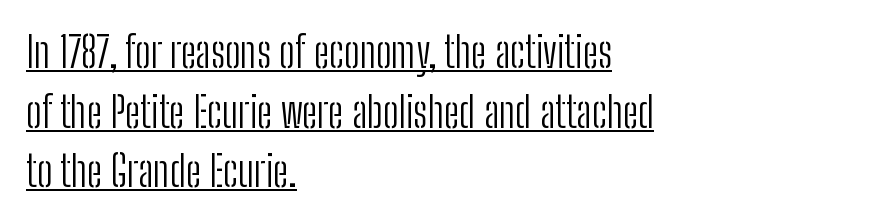
In terms of posture, this sample is upright. A light-to-regular cut is what we see here. Reading down the block, your eye returns to a fixed left position each line. Characters follow at the spacing the type designer built in. Interline gaps are of average width in this sample.
